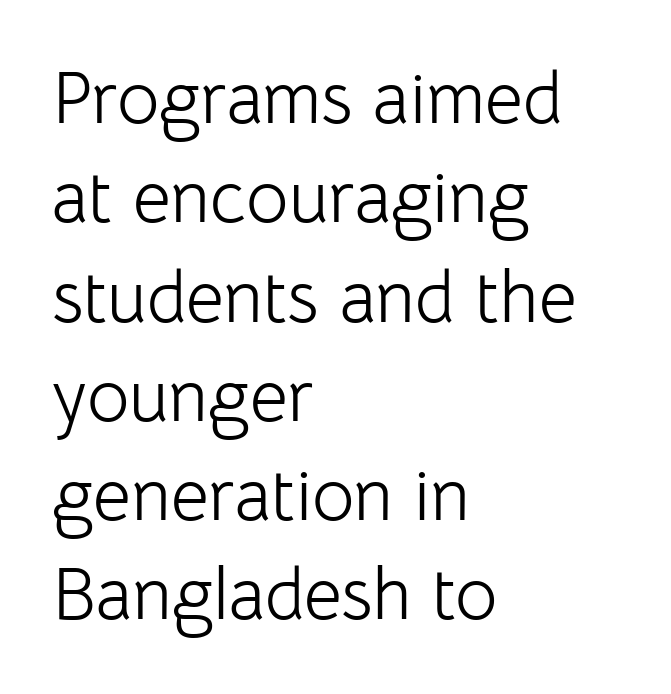
The image shows 73 px light sans-serif type, upright; set left-aligned, normal line spacing (1.36x), normal letter spacing, not underlined; low stroke contrast and a medium x-height.
